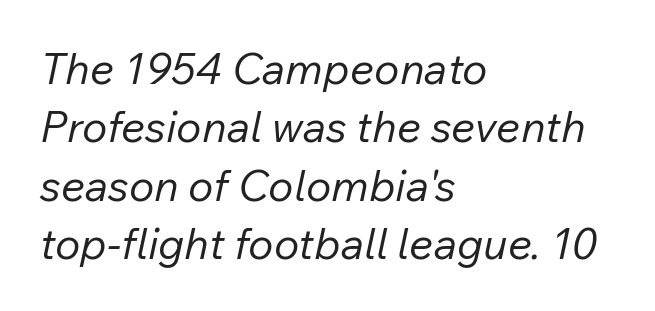
{"italic": "yes", "lean": "right", "slant_degrees": 12, "bold": "no", "weight": "regular", "width": "normal", "stroke_contrast": "low", "x_height": "medium", "monospaced": "no", "underline": "no", "align": "left", "line_spacing": "normal", "line_spacing_ratio": 1.36, "letter_spacing": "normal", "letter_spacing_em": 0.0, "glyph_px": 43}
